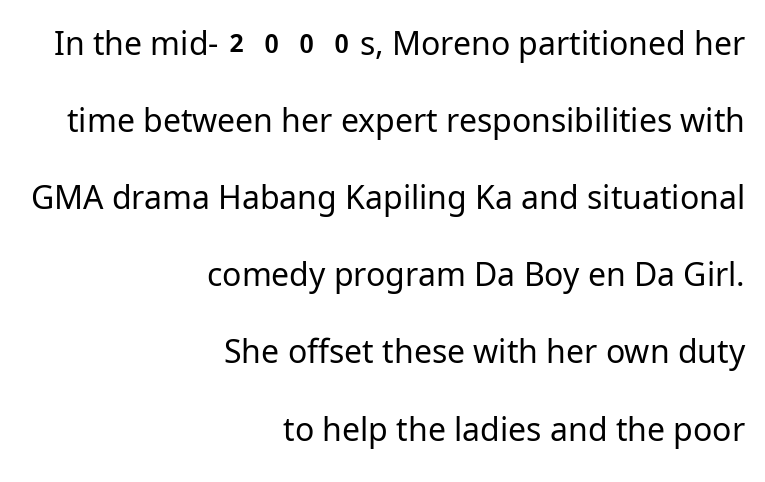
Q: Is the text bold? A: No.
Q: Is the text italic (slanted)? A: No, it is upright.
Q: Is the typeface a serif or a sans-serif typeface? A: Sans-serif.
Q: Is the text underlined? A: No.
Q: How is the paragraph aligned? A: Right-aligned.
Q: Is the spacing between letters normal or unusually wide? A: Normal.
Q: Is the spacing between lines tight, normal or loose? A: Loose.
Q: Width (condensed, normal, or wide)? A: Normal.
Q: Stroke contrast? A: Low.
Q: x-height? A: Medium.
Q: Monospaced? A: No.
